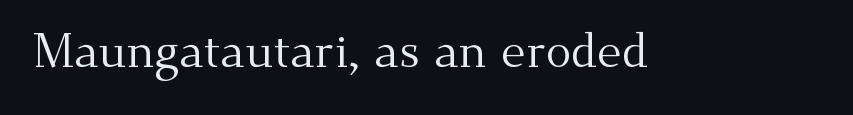
Q: Is the text bold? A: No.
Q: Is the text italic (slanted)? A: No, it is upright.
Q: Is the typeface a serif or a sans-serif typeface? A: Serif.
Q: Is the text underlined? A: No.
Q: Is the spacing between letters normal or unusually wide? A: Normal.
Q: Width (condensed, normal, or wide)? A: Normal.
Q: Stroke contrast? A: Medium.
Q: x-height? A: Small.
Q: Monospaced? A: No.
